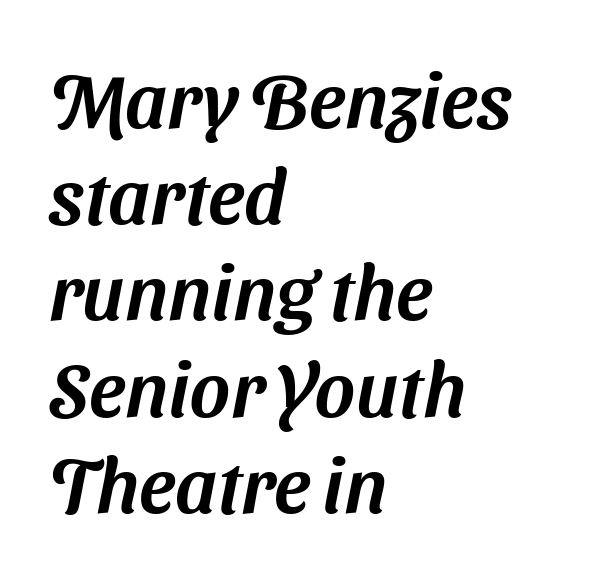
{"serif": "no", "width": "normal", "stroke_contrast": "medium", "x_height": "medium", "monospaced": "no", "underline": "no", "align": "left", "line_spacing": "normal", "line_spacing_ratio": 1.25, "letter_spacing": "normal", "letter_spacing_em": 0.0, "glyph_px": 77}
